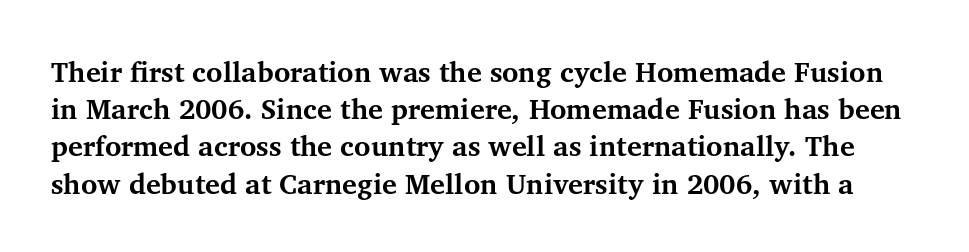
Q: Is the text bold? A: Yes.
Q: Is the text italic (slanted)? A: No, it is upright.
Q: Is the typeface a serif or a sans-serif typeface? A: Serif.
Q: Is the text underlined? A: No.
Q: Is the spacing between letters normal or unusually wide? A: Normal.
Q: Is the spacing between lines tight, normal or loose? A: Normal.
Q: Width (condensed, normal, or wide)? A: Normal.
Q: Stroke contrast? A: Medium.
Q: x-height? A: Medium.
Q: Monospaced? A: No.
